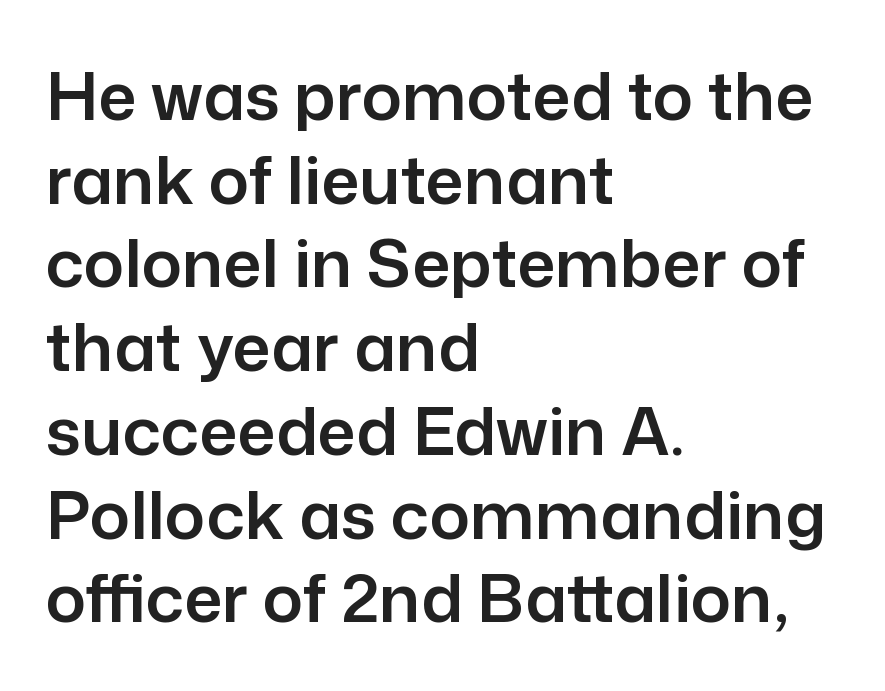
Q: Is the text italic (slanted)? A: No, it is upright.
Q: Is the typeface a serif or a sans-serif typeface? A: Sans-serif.
Q: Is the text underlined? A: No.
Q: How is the paragraph aligned? A: Left-aligned.
Q: Is the spacing between letters normal or unusually wide? A: Normal.
Q: Is the spacing between lines tight, normal or loose? A: Normal.
Q: Width (condensed, normal, or wide)? A: Normal.
Q: Stroke contrast? A: Low.
Q: x-height? A: Medium.
Q: Monospaced? A: No.
